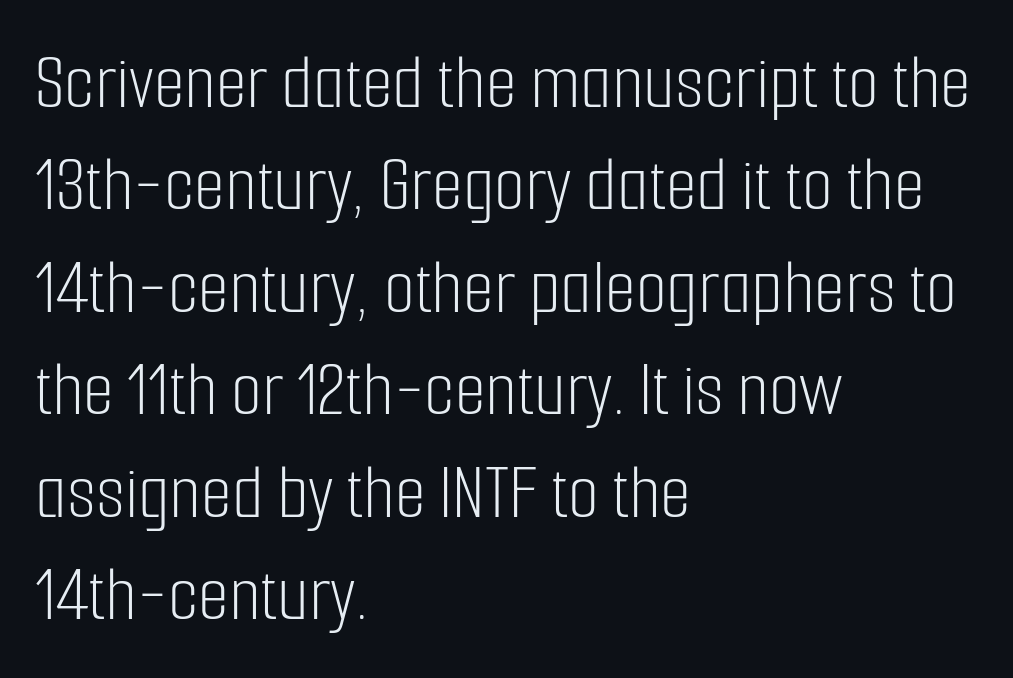
{"serif": "no", "italic": "no", "bold": "no", "weight": "light", "width": "condensed", "stroke_contrast": "low", "x_height": "medium", "monospaced": "no", "underline": "no", "align": "left", "line_spacing": "normal", "line_spacing_ratio": 1.28, "letter_spacing": "normal", "letter_spacing_em": 0.0, "glyph_px": 80}
